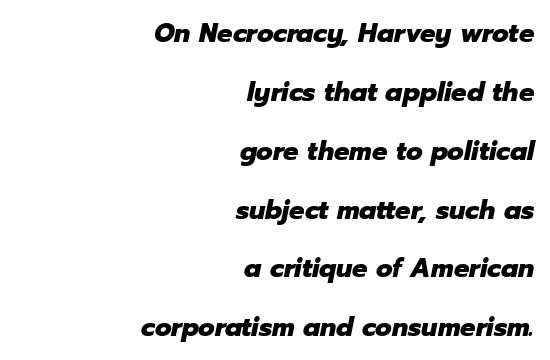
Q: Is the text bold? A: Yes.
Q: Is the text italic (slanted)? A: Yes, it leans right by about 12 degrees.
Q: Is the text underlined? A: No.
Q: How is the paragraph aligned? A: Right-aligned.
Q: Is the spacing between letters normal or unusually wide? A: Normal.
Q: Is the spacing between lines tight, normal or loose? A: Loose.
